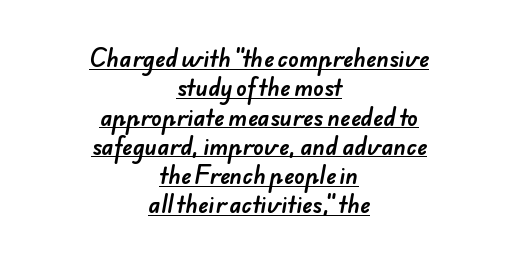
Q: Is the text underlined? A: Yes.
Q: How is the paragraph aligned? A: Centered.
Q: Is the spacing between letters normal or unusually wide? A: Normal.
Q: Is the spacing between lines tight, normal or loose? A: Normal.
